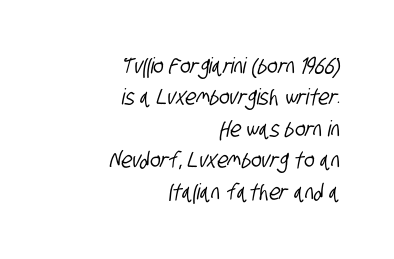
Typeset ragged left — the right edge is the straight one. The baseline area is clear. Each word holds together tightly as a unit, with standard inter-letter gaps. The vertical gap from one line to the next is medium.
